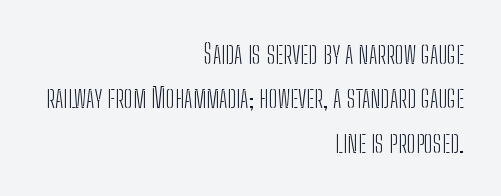
Q: Is the text bold? A: No.
Q: Is the text italic (slanted)? A: No, it is upright.
Q: Is the text underlined? A: No.
Q: How is the paragraph aligned? A: Right-aligned.
Q: Is the spacing between letters normal or unusually wide? A: Normal.
Q: Is the spacing between lines tight, normal or loose? A: Normal.
